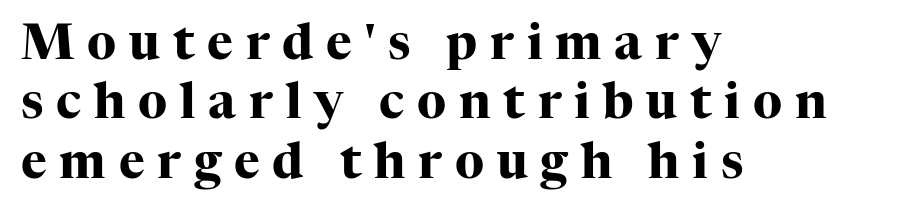
Q: Is the text bold? A: Yes.
Q: Is the text italic (slanted)? A: No, it is upright.
Q: Is the typeface a serif or a sans-serif typeface? A: Serif.
Q: Is the text underlined? A: No.
Q: How is the paragraph aligned? A: Left-aligned.
Q: Is the spacing between letters normal or unusually wide? A: Unusually wide.
Q: Width (condensed, normal, or wide)? A: Normal.
Q: Stroke contrast? A: High.
Q: x-height? A: Medium.
Q: Monospaced? A: No.
